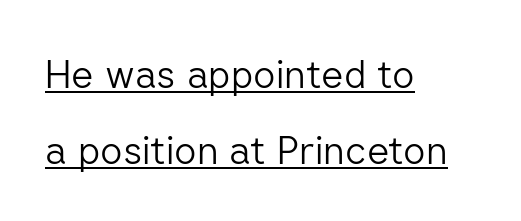
{"serif": "no", "italic": "no", "bold": "no", "weight": "light", "width": "normal", "stroke_contrast": "low", "x_height": "medium", "monospaced": "no", "underline": "yes", "align": "left", "line_spacing": "loose", "line_spacing_ratio": 1.95, "letter_spacing": "normal", "letter_spacing_em": 0.0, "glyph_px": 39}
